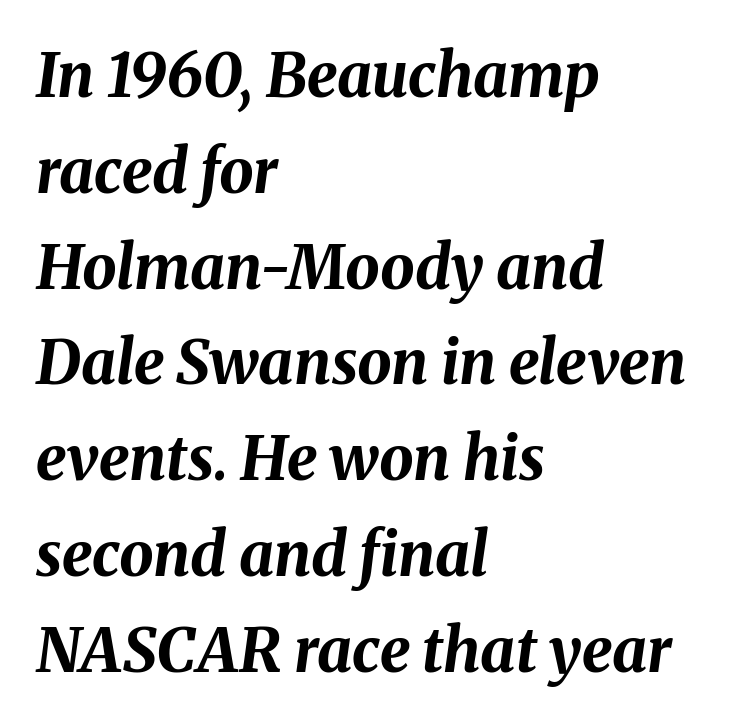
{"italic": "yes", "lean": "right", "slant_degrees": 8, "bold": "yes", "weight": "bold", "width": "normal", "stroke_contrast": "medium", "x_height": "medium", "monospaced": "no", "underline": "no", "align": "left", "line_spacing": "normal", "line_spacing_ratio": 1.57, "letter_spacing": "normal", "letter_spacing_em": 0.0, "glyph_px": 61}
